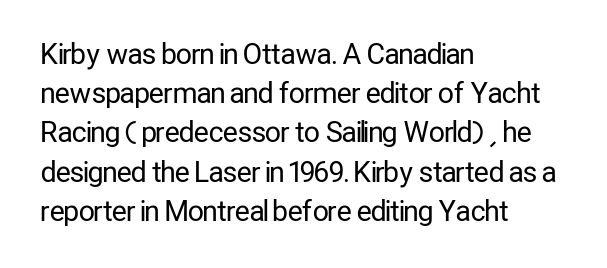
{"serif": "no", "italic": "no", "bold": "no", "weight": "regular", "width": "condensed", "stroke_contrast": "low", "x_height": "medium", "monospaced": "no", "underline": "no", "align": "left", "line_spacing": "normal", "line_spacing_ratio": 1.4, "letter_spacing": "normal", "letter_spacing_em": 0.0, "glyph_px": 28}
